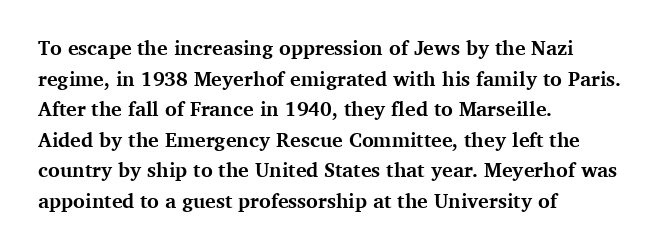
{"italic": "no", "bold": "yes", "underline": "no", "align": "left", "line_spacing": "normal", "line_spacing_ratio": 1.53, "letter_spacing": "normal", "letter_spacing_em": 0.0, "glyph_px": 20}
